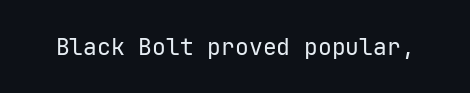
The image shows 23 px text type, upright; set normal letter spacing, not underlined.
